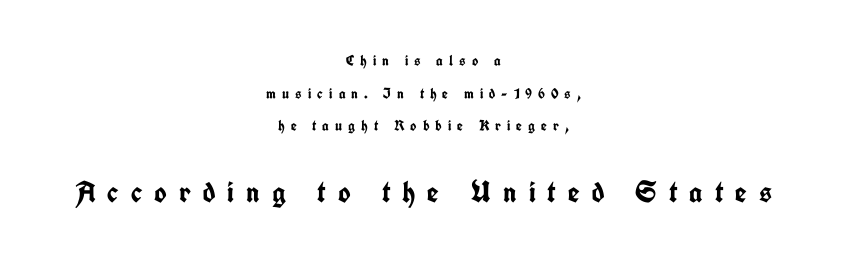
Q: Is the text bold? A: Yes.
Q: Is the text italic (slanted)? A: No, it is upright.
Q: Is the typeface a serif or a sans-serif typeface? A: Sans-serif.
Q: Is the text underlined? A: No.
Q: How is the paragraph aligned? A: Centered.
Q: Is the spacing between letters normal or unusually wide? A: Unusually wide.
Q: Is the spacing between lines tight, normal or loose? A: Loose.
Q: Which block of text is set in a larger size, the first (top) or the second (bottom)? A: The second (bottom) one.
Q: Width (condensed, normal, or wide)? A: Condensed.
Q: Stroke contrast? A: Low.
Q: x-height? A: Medium.
Q: Monospaced? A: No.
